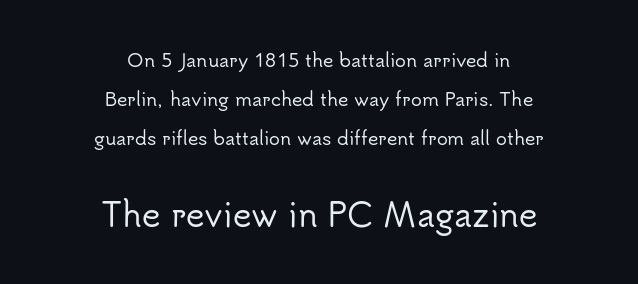
Only glyphs here, with clear space below each row. Does the lettering tilt? It doesn't — this is upright. Widely set lines give the paragraph a tall, airy silhouette. Varying glyph widths throughout — classic text-font behaviour. Here the glyphs are tracked normally, forming tight word shapes. The designer went with a sans here, leaving each stem footless.
